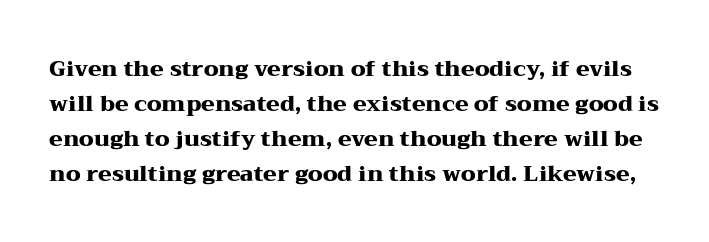
The image shows 22 px bold type, upright; set normal line spacing (1.59x), normal letter spacing, not underlined.
